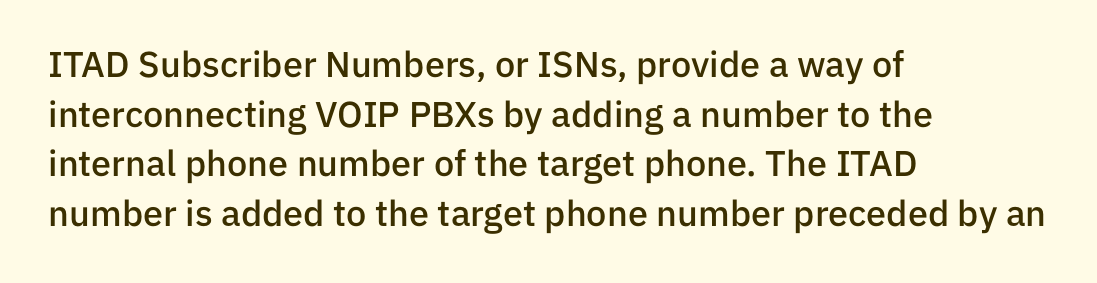
{"serif": "no", "italic": "no", "bold": "semi", "weight": "semibold", "width": "normal", "stroke_contrast": "low", "x_height": "medium", "monospaced": "no", "underline": "no", "align": "left", "line_spacing": "normal", "line_spacing_ratio": 1.38, "letter_spacing": "normal", "letter_spacing_em": 0.0, "glyph_px": 36}
